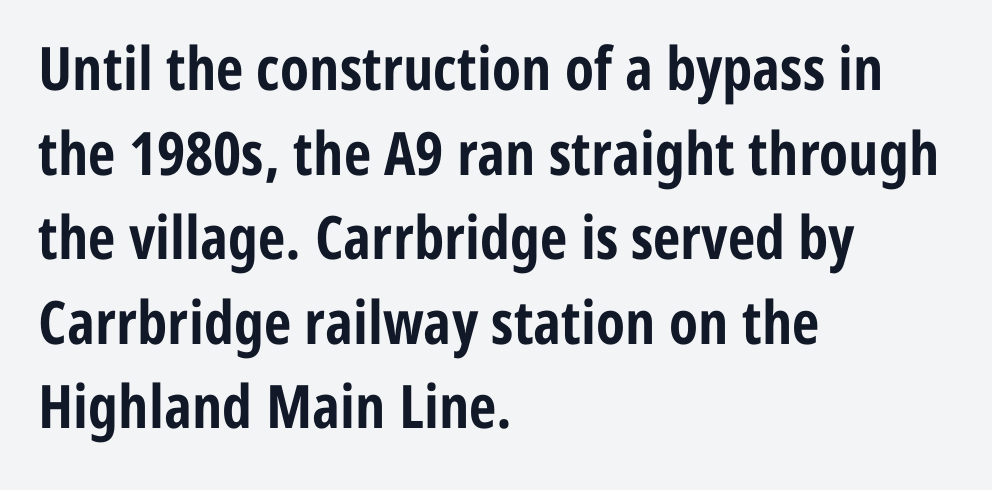
Q: Is the text bold? A: Yes.
Q: Is the text italic (slanted)? A: No, it is upright.
Q: Is the typeface a serif or a sans-serif typeface? A: Sans-serif.
Q: Is the text underlined? A: No.
Q: How is the paragraph aligned? A: Left-aligned.
Q: Is the spacing between letters normal or unusually wide? A: Normal.
Q: Is the spacing between lines tight, normal or loose? A: Normal.
Q: Width (condensed, normal, or wide)? A: Condensed.
Q: Stroke contrast? A: Low.
Q: x-height? A: Medium.
Q: Monospaced? A: No.
